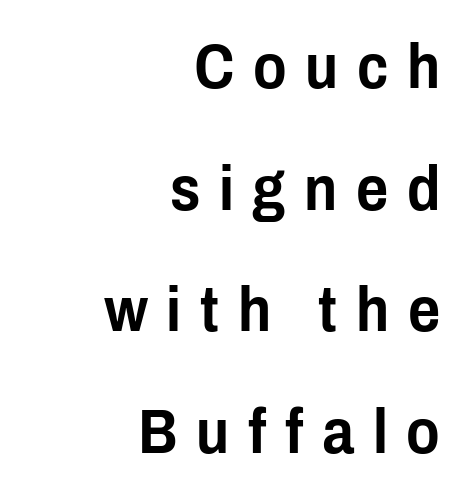
The image shows 62 px condensed sans-serif type, upright; set right-aligned, loose line spacing (1.96x), unusually wide letter spacing (+0.3 em), not underlined; low stroke contrast and a medium x-height.
